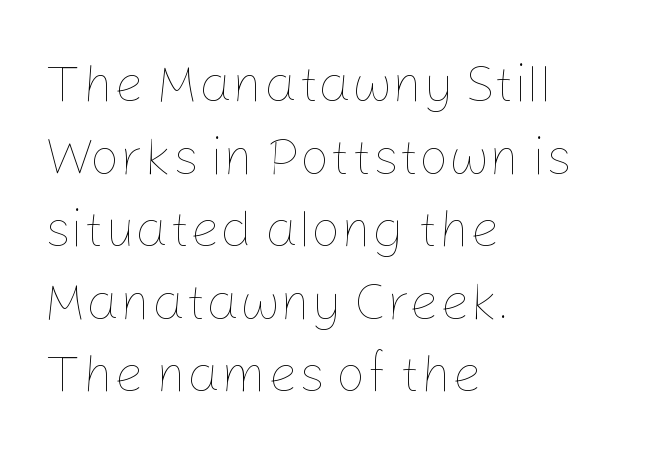
Q: Is the text bold? A: No.
Q: Is the text italic (slanted)? A: No, it is upright.
Q: Is the text underlined? A: No.
Q: How is the paragraph aligned? A: Left-aligned.
Q: Is the spacing between letters normal or unusually wide? A: Normal.
Q: Is the spacing between lines tight, normal or loose? A: Normal.
Q: Width (condensed, normal, or wide)? A: Normal.
Q: Stroke contrast? A: Low.
Q: x-height? A: Medium.
Q: Monospaced? A: No.
